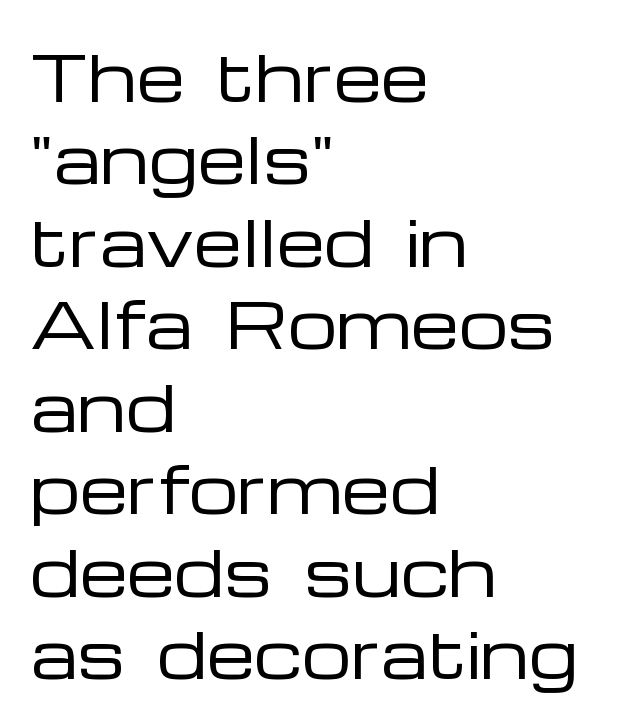
{"serif": "no", "italic": "no", "bold": "no", "weight": "regular", "width": "wide", "stroke_contrast": "low", "x_height": "medium", "monospaced": "no", "underline": "no", "align": "left", "line_spacing": "normal", "line_spacing_ratio": 1.33, "letter_spacing": "normal", "letter_spacing_em": 0.0, "glyph_px": 62}
